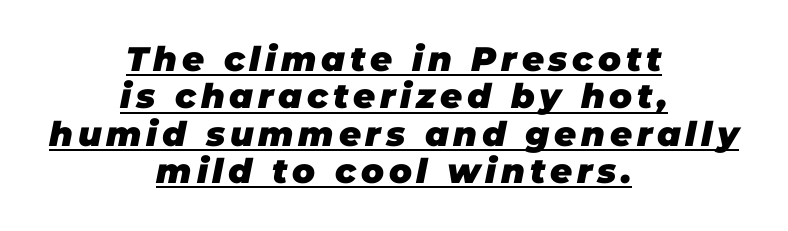
Proportional: the letters do not fall into vertical columns. These words are printed bold, with thick strokes throughout. Would a proofreader flag this as italicized? Yes. The lines are quadded center. This rendering features underlined lettering. A typesetter would call this leading minimal, almost set solid.
